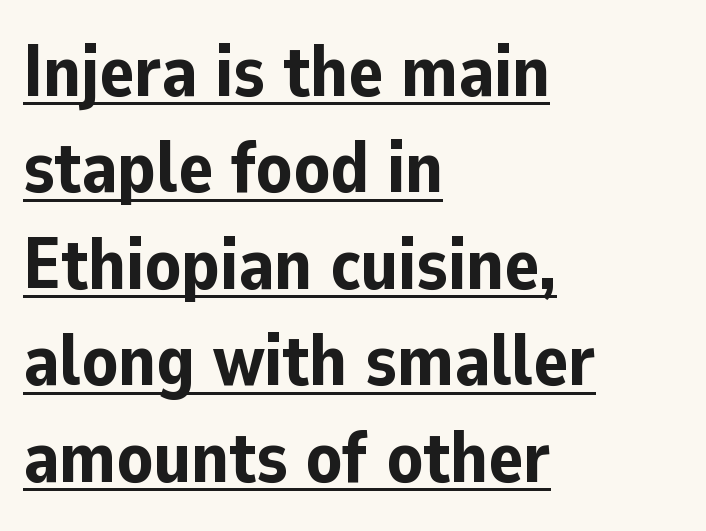
The image shows 72 px bold sans-serif type, upright; set left-aligned, normal line spacing (1.34x), normal letter spacing, underlined; low stroke contrast and a medium x-height.
